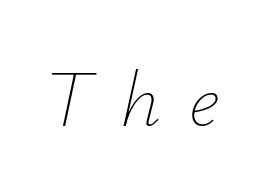
The image shows 79 px thin type, italic (leaning right); set unusually wide letter spacing (+0.36 em), not underlined; low stroke contrast and a small x-height.
